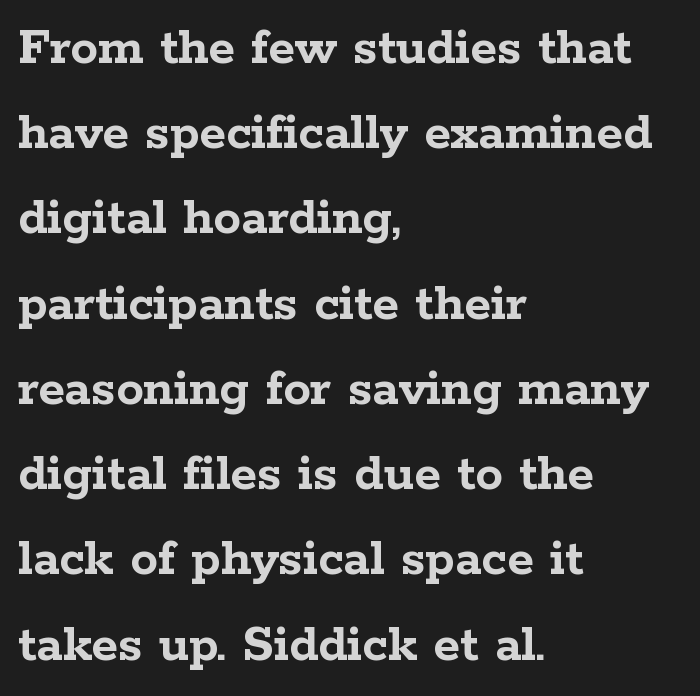
{"serif": "yes", "italic": "no", "bold": "yes", "weight": "semibold", "width": "wide", "stroke_contrast": "low", "x_height": "medium", "monospaced": "no", "underline": "no", "align": "left", "line_spacing": "normal", "line_spacing_ratio": 1.55, "letter_spacing": "normal", "letter_spacing_em": 0.0, "glyph_px": 55}
